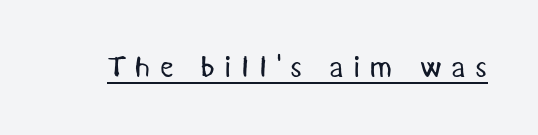
The passage shown is typeset with a sans-serif family. Tracking here is generous; glyphs stand well apart from one another. Is the type heavy? It reads as light-to-regular instead. You can see a thin bar hugging the bottom of the glyphs.
